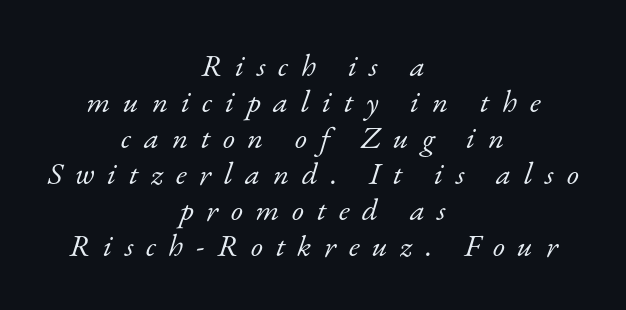
{"serif": "yes", "italic": "yes", "lean": "right", "slant_degrees": 17, "bold": "no", "weight": "light", "width": "normal", "stroke_contrast": "low", "x_height": "small", "monospaced": "no", "underline": "no", "align": "center", "line_spacing_ratio": 1.16, "letter_spacing": "wide", "letter_spacing_em": 0.41, "glyph_px": 31}
